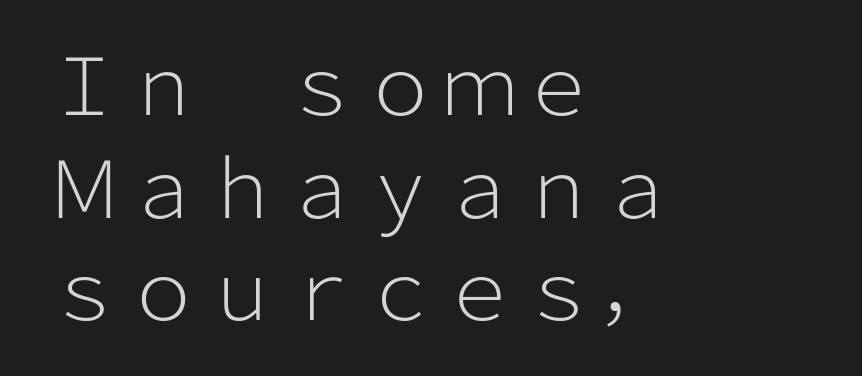
Q: Is the text bold? A: No.
Q: Is the text italic (slanted)? A: No, it is upright.
Q: Is the typeface a serif or a sans-serif typeface? A: Sans-serif.
Q: Is the text underlined? A: No.
Q: How is the paragraph aligned? A: Left-aligned.
Q: Is the spacing between letters normal or unusually wide? A: Normal.
Q: Is the spacing between lines tight, normal or loose? A: Normal.
Q: Width (condensed, normal, or wide)? A: Normal.
Q: Stroke contrast? A: Low.
Q: x-height? A: Medium.
Q: Monospaced? A: No.
